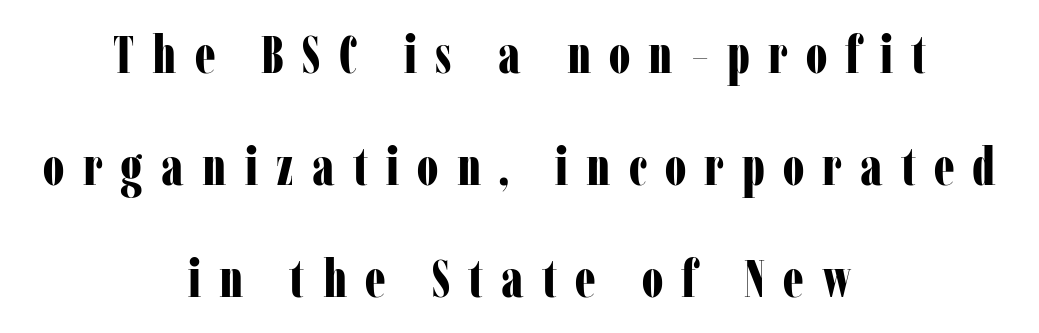
The image shows 52 px bold, condensed serif type, upright; set centered, loose line spacing (2.15x), unusually wide letter spacing (+0.35 em), not underlined; low stroke contrast and a medium x-height.
